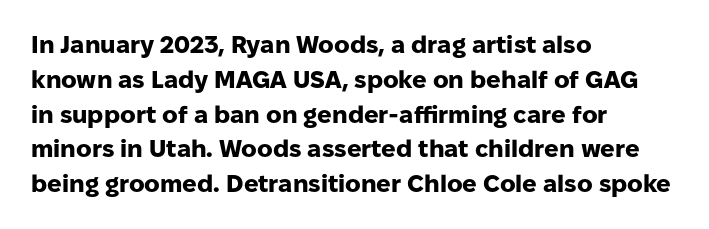
{"italic": "no", "bold": "yes", "underline": "no", "align": "left", "line_spacing": "normal", "line_spacing_ratio": 1.45, "letter_spacing": "normal", "letter_spacing_em": 0.0, "glyph_px": 24}
